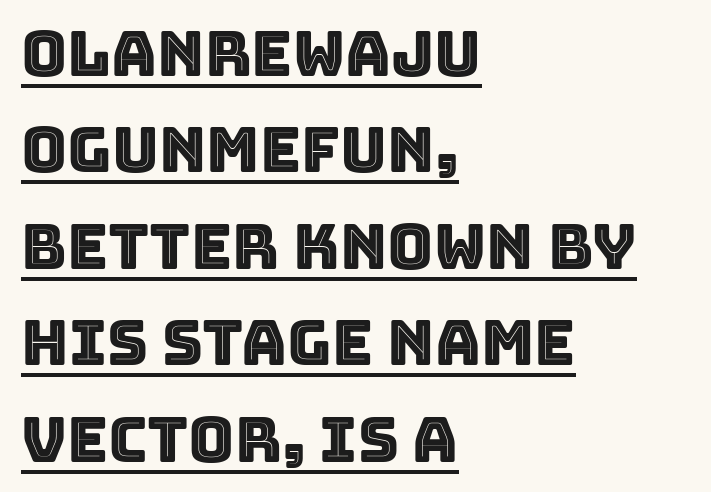
Each new line begins a customary step beneath the previous one. The face used here is proportionally spaced, like ordinary book or web type. Notice how the passage keeps a crisp vertical edge on the left only. Every character sits straight up, as roman type does.
